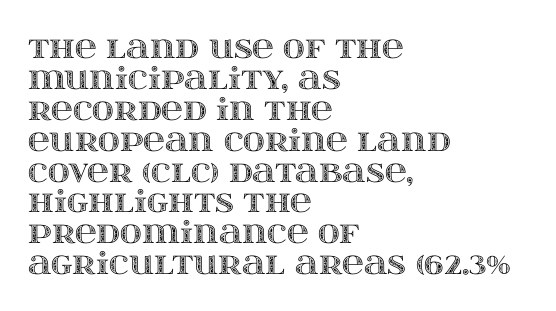
{"italic": "no", "width": "wide", "x_height": "large", "monospaced": "no", "underline": "no", "align": "left", "line_spacing": "tight", "line_spacing_ratio": 1.03, "letter_spacing": "normal", "letter_spacing_em": 0.0, "glyph_px": 30}
